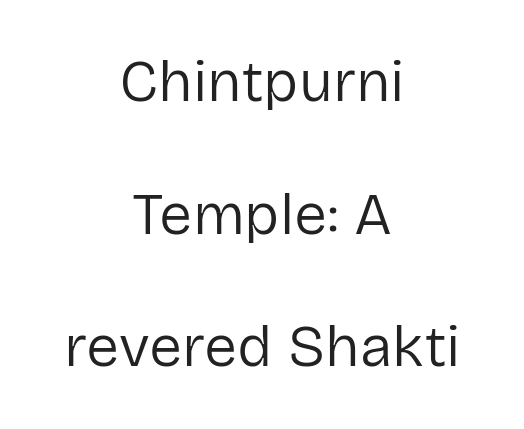
Successive baselines arrive slowly, with a big drop between each. Heaviness? Minimal to ordinary, like unemphasized prose. How are the letters spaced? Ordinarily, with no added tracking. Think of a printed novel: that variable character pitch is what you see here. Reading down the block, each line starts at a different indent, mirrored at its end. Stroke terminals: plain, sans-serif.
